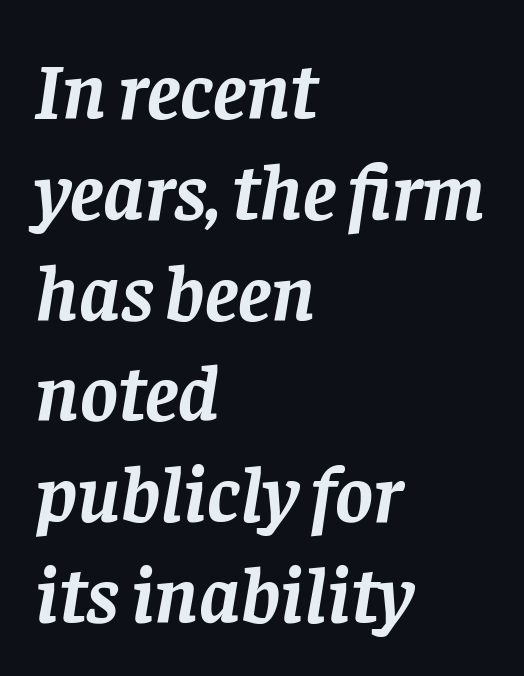
Normally led — the rows are evenly, conventionally spaced. In terms of letterspacing, this is plain default setting. The designer went with a serif here, giving each stem small feet. This rendering features lettering with no underline.
